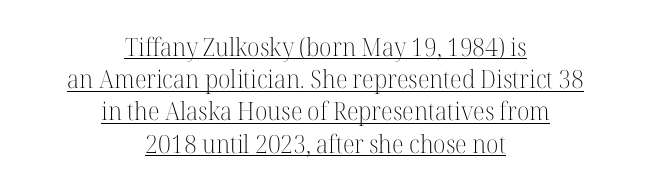
{"italic": "no", "bold": "no", "underline": "yes", "align": "center", "line_spacing": "normal", "line_spacing_ratio": 1.29, "letter_spacing": "normal", "letter_spacing_em": 0.0, "glyph_px": 25}
